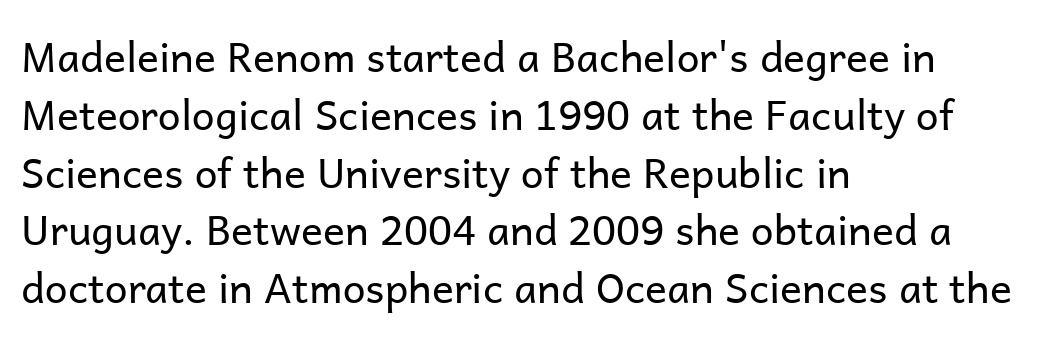
{"serif": "no", "italic": "no", "bold": "no", "weight": "regular", "width": "normal", "stroke_contrast": "low", "x_height": "medium", "monospaced": "no", "underline": "no", "align": "left", "line_spacing": "normal", "line_spacing_ratio": 1.41, "letter_spacing": "normal", "letter_spacing_em": 0.0, "glyph_px": 41}
